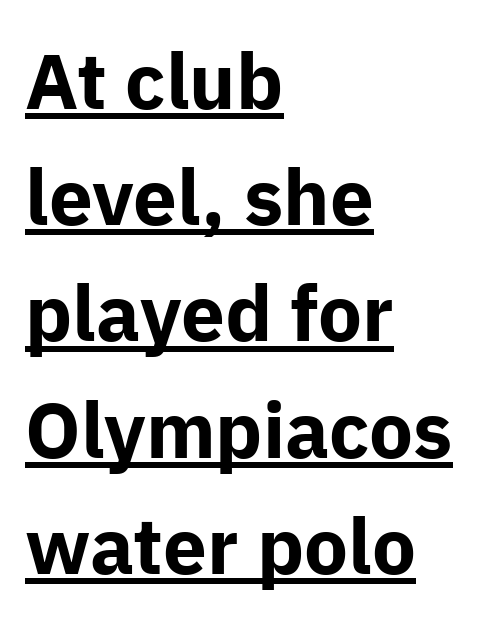
Q: Is the text bold? A: Yes.
Q: Is the text italic (slanted)? A: No, it is upright.
Q: Is the typeface a serif or a sans-serif typeface? A: Sans-serif.
Q: Is the text underlined? A: Yes.
Q: How is the paragraph aligned? A: Left-aligned.
Q: Is the spacing between letters normal or unusually wide? A: Normal.
Q: Is the spacing between lines tight, normal or loose? A: Normal.
Q: Width (condensed, normal, or wide)? A: Normal.
Q: Stroke contrast? A: Low.
Q: x-height? A: Medium.
Q: Monospaced? A: No.
